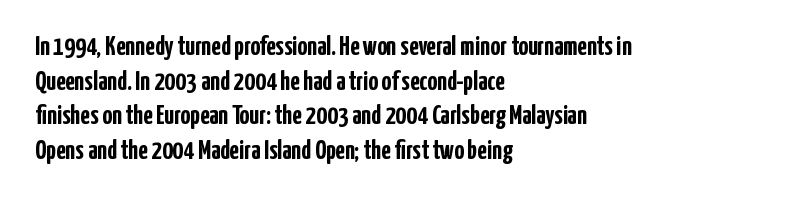
Compared with typical body copy, the letter spacing here is the same. The setting favours the left margin, as ordinary paragraphs usually do. Heft: maximum for text — a bold. Beneath every word, the page is bare. Successive baselines arrive at the customary interval. These lines were composed using upright roman letters.
